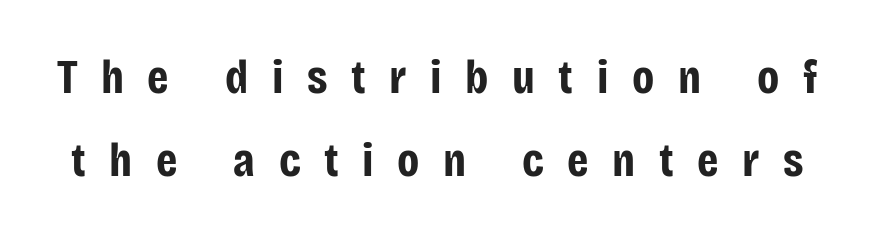
Q: Is the text bold? A: Yes.
Q: Is the text italic (slanted)? A: No, it is upright.
Q: Is the typeface a serif or a sans-serif typeface? A: Sans-serif.
Q: Is the text underlined? A: No.
Q: Is the spacing between letters normal or unusually wide? A: Unusually wide.
Q: Width (condensed, normal, or wide)? A: Condensed.
Q: Stroke contrast? A: Low.
Q: x-height? A: Large.
Q: Monospaced? A: No.
